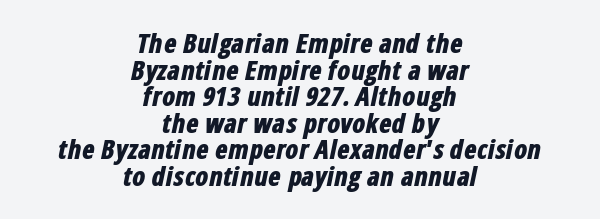
The image shows 26 px bold type, italic (leaning right); set centered, tight line spacing (1.02x), normal letter spacing, not underlined.
